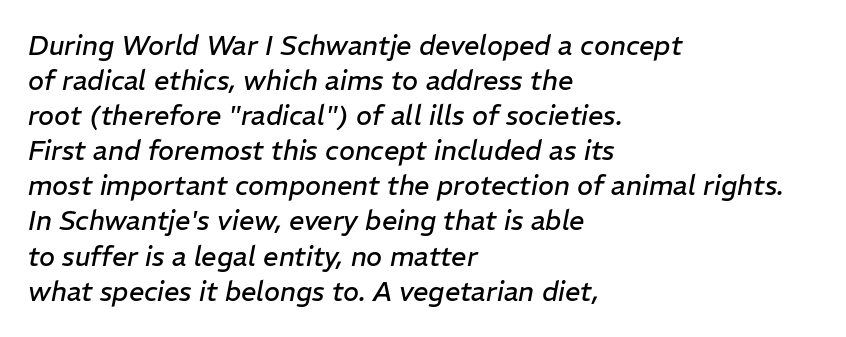
{"italic": "yes", "lean": "right", "slant_degrees": 11, "bold": "no", "underline": "no", "align": "left", "line_spacing": "normal", "line_spacing_ratio": 1.3, "letter_spacing": "normal", "letter_spacing_em": 0.0, "glyph_px": 27}
